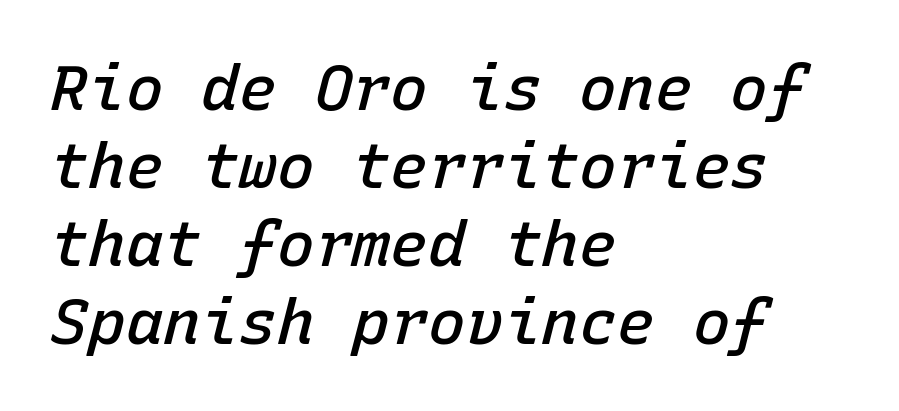
Look at the stroke-to-counter ratio: somewhat heavy, a semibold. Is the type slanted? Yes — the strokes lean at a clear angle. Only glyphs here, with clear space below each row. Looks like terminal output: every glyph gets an equal slot.
